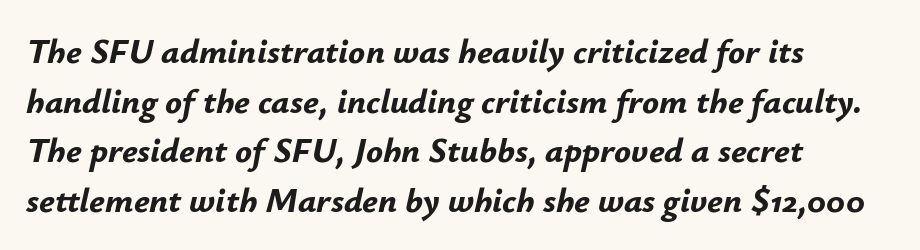
{"italic": "yes", "lean": "right", "slant_degrees": 12, "bold": "yes", "weight": "bold", "width": "normal", "stroke_contrast": "low", "x_height": "small", "monospaced": "no", "underline": "no", "align": "left", "line_spacing": "normal", "line_spacing_ratio": 1.42, "letter_spacing": "normal", "letter_spacing_em": 0.0, "glyph_px": 35}
